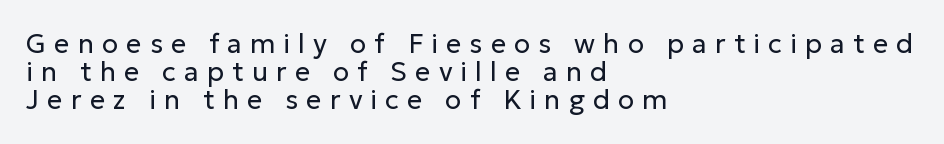
These lines are set flush left with a ragged right edge. No chunkiness to these letters — they're not bold. Characters follow at a spacing far wider than the type designer built in. The passage shown is not underscored anywhere.
